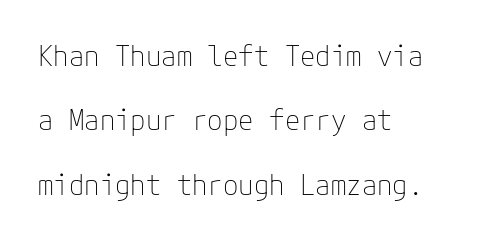
The image shows 28 px thin sans-serif type, upright; set left-aligned, loose line spacing (2.3x), normal letter spacing, not underlined; low stroke contrast and a medium x-height.
